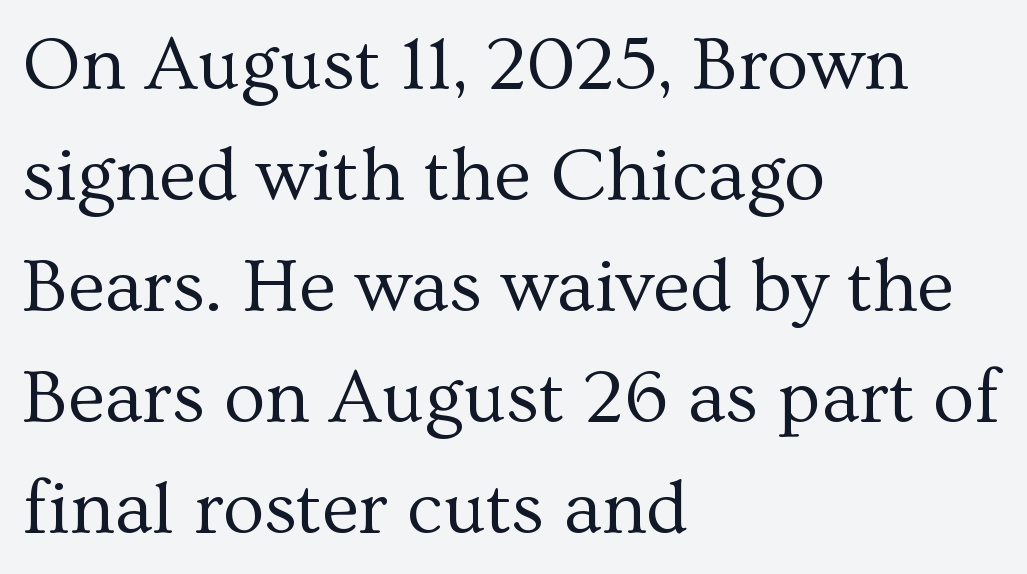
The image shows 76 px regular-weight serif type, upright; set left-aligned, normal line spacing (1.46x), normal letter spacing, not underlined; medium stroke contrast and a medium x-height.
